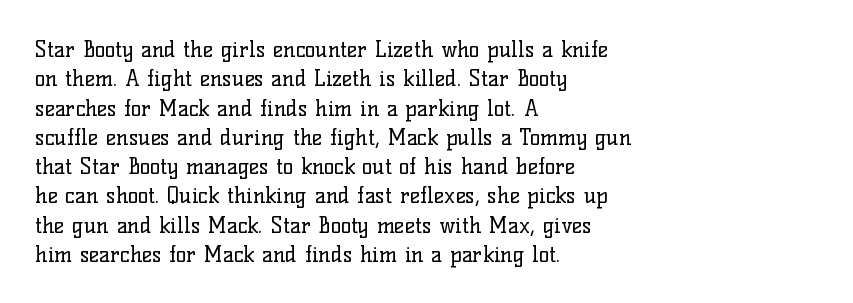
{"italic": "no", "bold": "no", "underline": "no", "align": "left", "line_spacing": "normal", "line_spacing_ratio": 1.33, "letter_spacing": "normal", "letter_spacing_em": 0.0, "glyph_px": 22}
